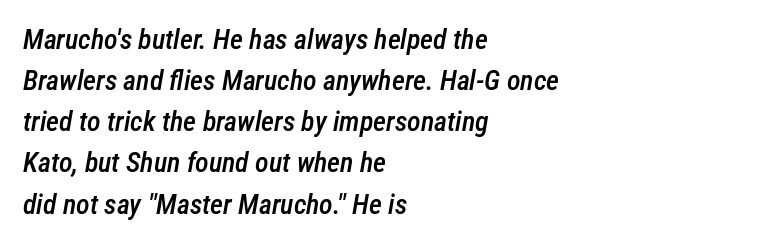
The image shows 28 px semibold, condensed type, italic (leaning right); set left-aligned, normal line spacing (1.47x), normal letter spacing, not underlined; low stroke contrast and a medium x-height.
